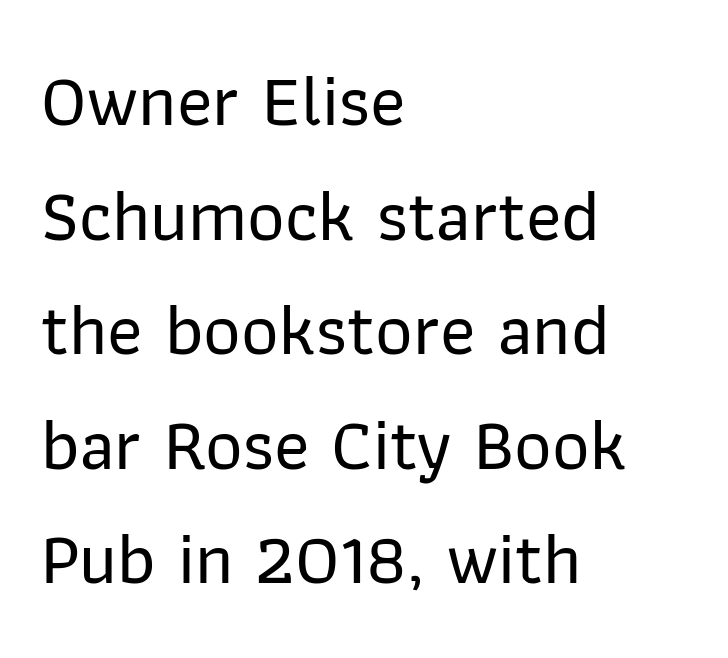
The image shows 73 px sans-serif type, upright; set left-aligned, normal line spacing (1.57x), normal letter spacing, not underlined; low stroke contrast and a medium x-height.
